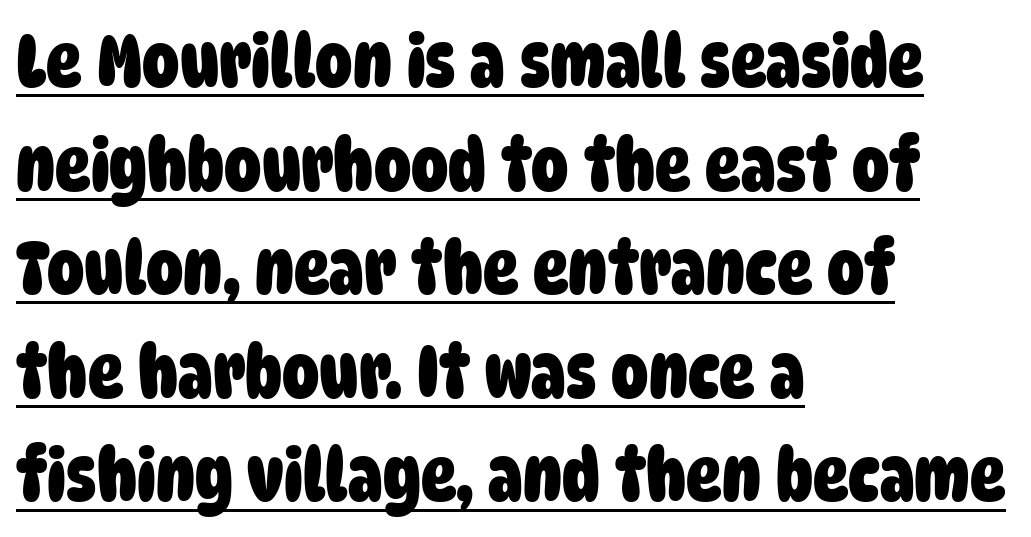
On the weight axis this lands at bold, roughly 700. Spacing verdict: proportional, widths tailored to each character. Look at the bottom of the vertical strokes: they stop flat, with no serifs. This rendering features underlined lettering.
